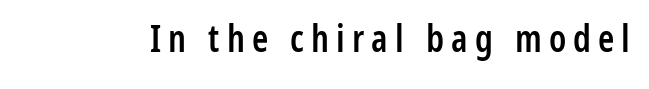
Classification — sans serif. The letters stand upright; this is a roman face. Stroke thickness is moderately raised; the sample reads as semibold. Underlining? Definitely not there. Note the varied advance widths — an 'i' is clearly narrower than an 'm'.
